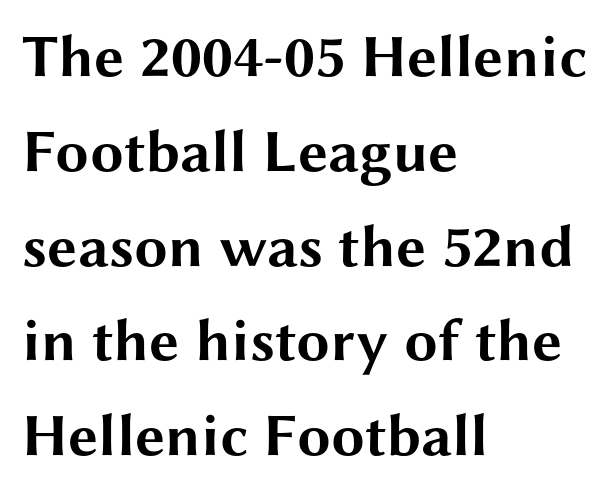
{"serif": "no", "italic": "no", "bold": "yes", "weight": "bold", "width": "wide", "stroke_contrast": "medium", "x_height": "medium", "monospaced": "no", "underline": "no", "align": "left", "line_spacing": "normal", "line_spacing_ratio": 1.58, "letter_spacing": "normal", "letter_spacing_em": 0.0, "glyph_px": 60}
